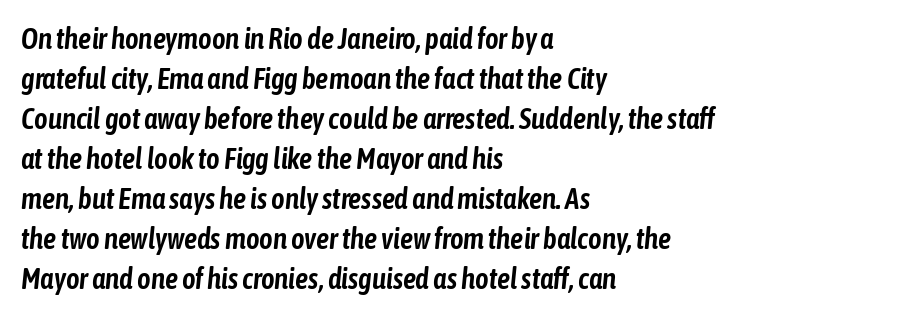
The image shows 29 px condensed type, italic (leaning right); set left-aligned, normal line spacing (1.38x), normal letter spacing, not underlined; low stroke contrast and a medium x-height.
